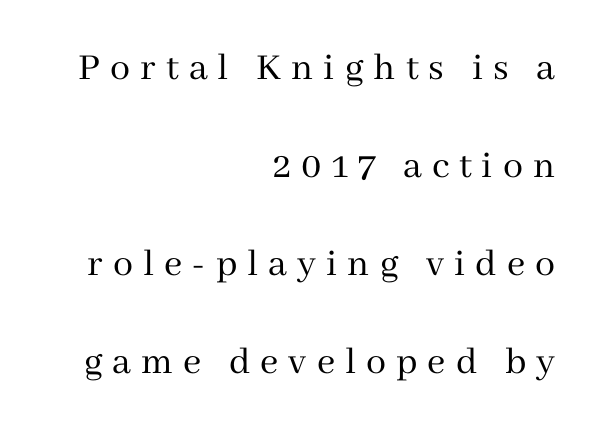
Q: Is the text bold? A: No.
Q: Is the text italic (slanted)? A: No, it is upright.
Q: Is the typeface a serif or a sans-serif typeface? A: Serif.
Q: Is the text underlined? A: No.
Q: How is the paragraph aligned? A: Right-aligned.
Q: Is the spacing between letters normal or unusually wide? A: Unusually wide.
Q: Is the spacing between lines tight, normal or loose? A: Loose.
Q: Width (condensed, normal, or wide)? A: Normal.
Q: Stroke contrast? A: Medium.
Q: x-height? A: Medium.
Q: Monospaced? A: No.
